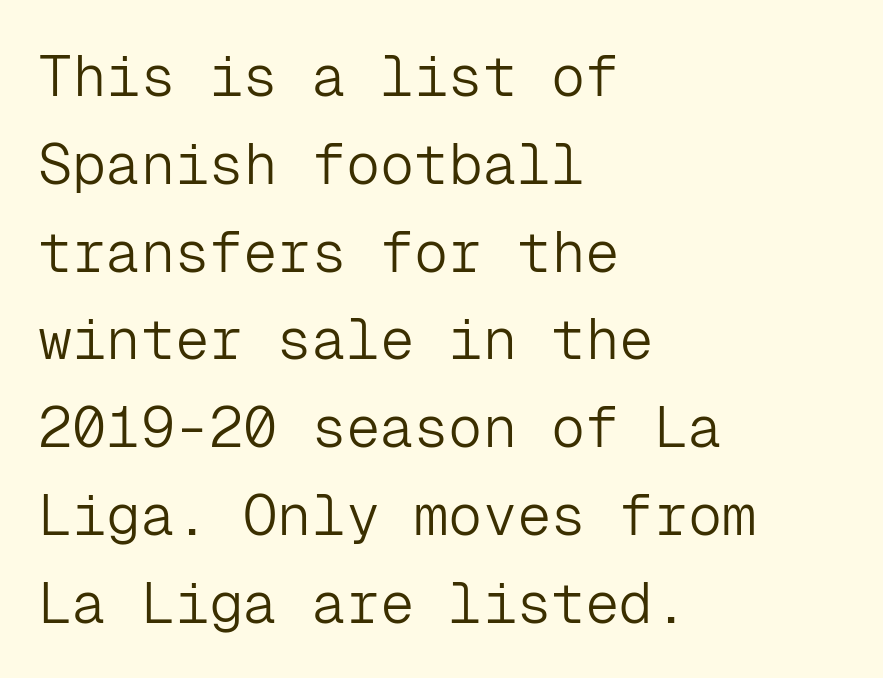
The rag falls on the right side of this text block. Nothing sits at the stroke ends, so this counts as sans-serif. The axis of the letterforms is exactly vertical. Each letter, wide or thin by design, is forced into the same width here. Each stroke keeps to a modest, everyday thickness or less.
